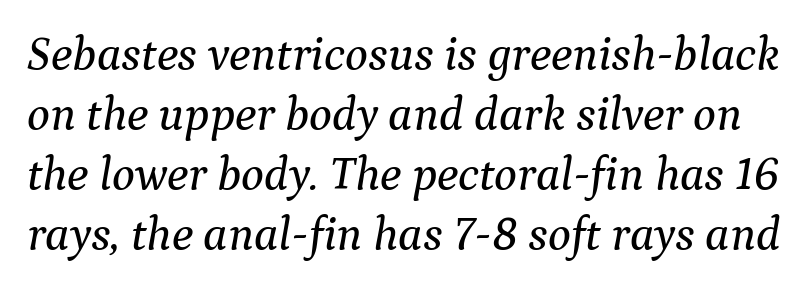
Q: Is the text italic (slanted)? A: Yes, it leans right by about 9 degrees.
Q: Is the typeface a serif or a sans-serif typeface? A: Serif.
Q: Is the text underlined? A: No.
Q: Is the spacing between letters normal or unusually wide? A: Normal.
Q: Is the spacing between lines tight, normal or loose? A: Normal.
Q: Width (condensed, normal, or wide)? A: Normal.
Q: Stroke contrast? A: Medium.
Q: x-height? A: Medium.
Q: Monospaced? A: No.
